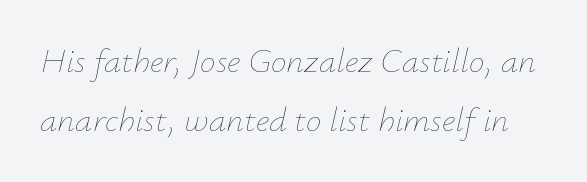
The image shows 35 px thin type, italic (leaning right); set normal line spacing (1.68x), normal letter spacing, not underlined; low stroke contrast and a small x-height.
